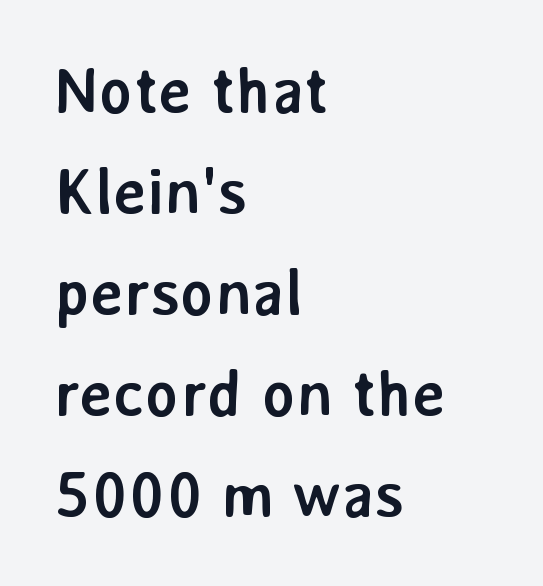
Q: Is the text bold? A: Yes.
Q: Is the text italic (slanted)? A: No, it is upright.
Q: Is the typeface a serif or a sans-serif typeface? A: Sans-serif.
Q: Is the text underlined? A: No.
Q: How is the paragraph aligned? A: Left-aligned.
Q: Is the spacing between letters normal or unusually wide? A: Normal.
Q: Is the spacing between lines tight, normal or loose? A: Normal.
Q: Width (condensed, normal, or wide)? A: Normal.
Q: Stroke contrast? A: Low.
Q: x-height? A: Medium.
Q: Monospaced? A: No.
